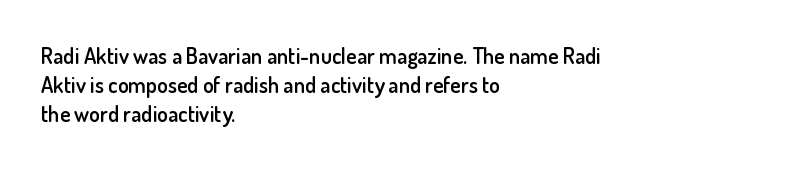
The image shows 22 px text type, upright; set left-aligned, normal line spacing (1.32x), normal letter spacing, not underlined.
